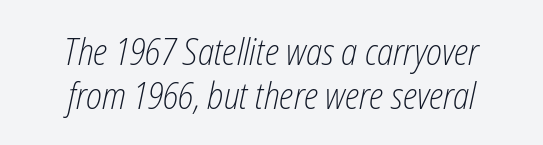
{"italic": "yes", "lean": "right", "slant_degrees": 12, "bold": "no", "weight": "light", "width": "condensed", "stroke_contrast": "low", "x_height": "medium", "monospaced": "no", "underline": "no", "align": "center", "line_spacing_ratio": 1.18, "letter_spacing": "normal", "letter_spacing_em": 0.0, "glyph_px": 37}
